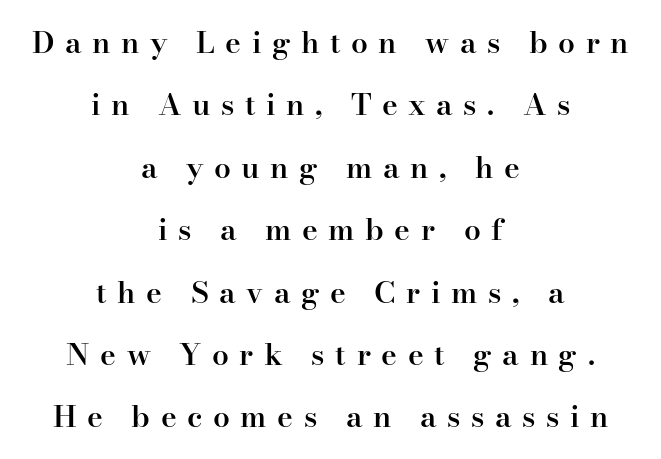
A fair bit of extra ink — the face is semibold, not bold. The paragraph has two soft edges and a firm central axis. Rows of type keep a wide berth in the vertical direction. Italic? Not at all — the glyphs are vertical. Tracking here is generous; glyphs stand well apart from one another. Honestly, there is no underline to notice here at all.
